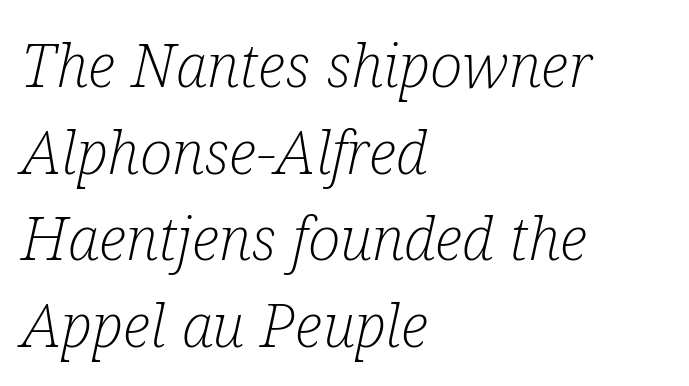
Q: Is the text bold? A: No.
Q: Is the text italic (slanted)? A: Yes, it leans right by about 12 degrees.
Q: Is the typeface a serif or a sans-serif typeface? A: Serif.
Q: Is the text underlined? A: No.
Q: How is the paragraph aligned? A: Left-aligned.
Q: Is the spacing between letters normal or unusually wide? A: Normal.
Q: Is the spacing between lines tight, normal or loose? A: Normal.
Q: Width (condensed, normal, or wide)? A: Condensed.
Q: Stroke contrast? A: Low.
Q: x-height? A: Medium.
Q: Monospaced? A: No.
